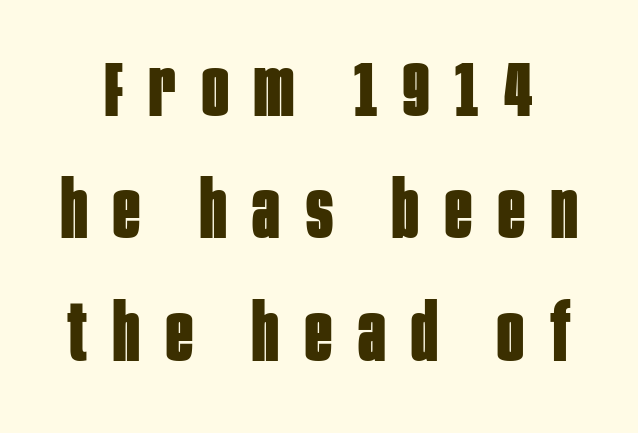
{"serif": "no", "italic": "no", "bold": "yes", "weight": "bold", "width": "condensed", "stroke_contrast": "low", "x_height": "large", "monospaced": "no", "underline": "no", "line_spacing": "normal", "line_spacing_ratio": 1.55, "letter_spacing": "wide", "letter_spacing_em": 0.33, "glyph_px": 79}
